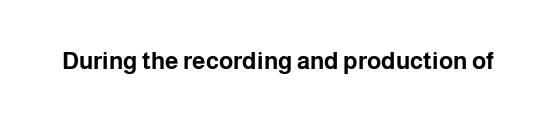
What stands out about the letter spacing? Nothing — it is the standard amount. Upright lettering throughout. Bold? Absolutely — the strokes are thick and heavy. The glyphs are unaccompanied by any horizontal stroke below them.
